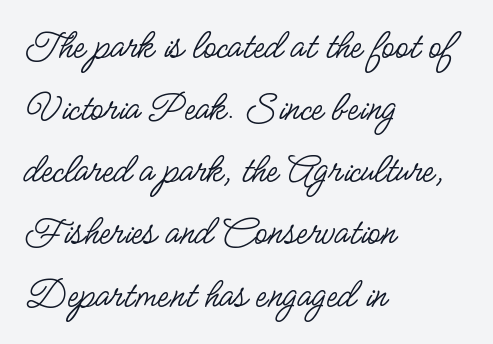
{"serif": "no", "bold": "no", "weight": "regular", "width": "condensed", "stroke_contrast": "low", "x_height": "small", "monospaced": "no", "underline": "no", "align": "left", "line_spacing": "normal", "line_spacing_ratio": 1.48, "letter_spacing": "normal", "letter_spacing_em": 0.0, "glyph_px": 42}
